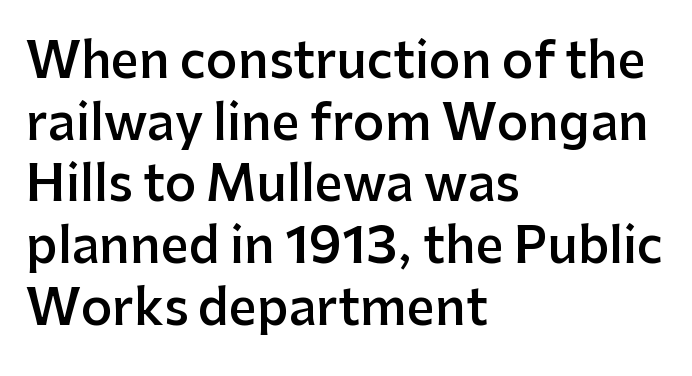
Posture: upright roman. This rendering uses left alignment, leaving the right contour irregular. The vertical gap from one line to the next is medium. Emphasis by weight is partial: semibold.
